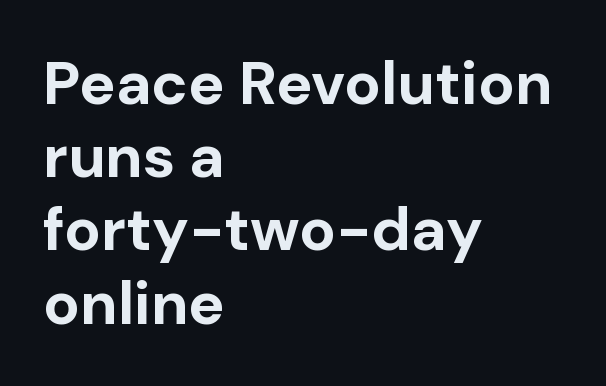
Observe the absence of serifs on each vertical stroke in this sample. Every stem runs plumb, perpendicular to the baseline. Letters rest on an invisible, unmarked baseline. Is the letter spacing exaggerated? No — it looks like the ordinary default. These words are printed bold, with thick strokes throughout. Leftover space on each line is placed entirely after the last word.
